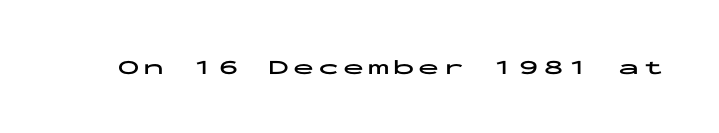
{"italic": "no", "bold": "yes", "underline": "no", "glyph_px": 21}
